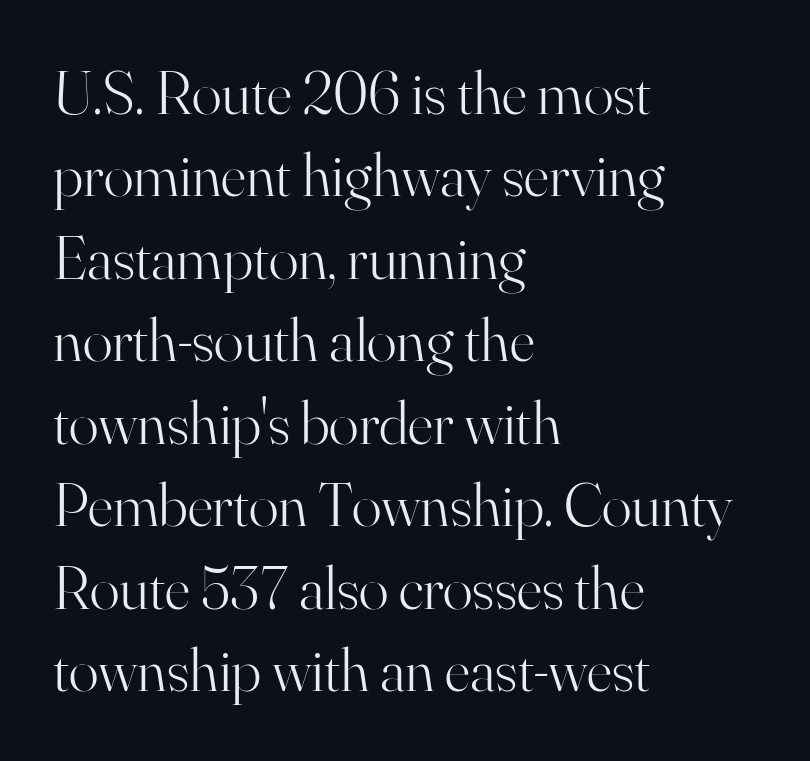
{"serif": "yes", "italic": "no", "bold": "no", "weight": "light", "width": "normal", "stroke_contrast": "high", "x_height": "small", "monospaced": "no", "underline": "no", "align": "left", "line_spacing": "normal", "line_spacing_ratio": 1.33, "letter_spacing": "normal", "letter_spacing_em": 0.0, "glyph_px": 62}
